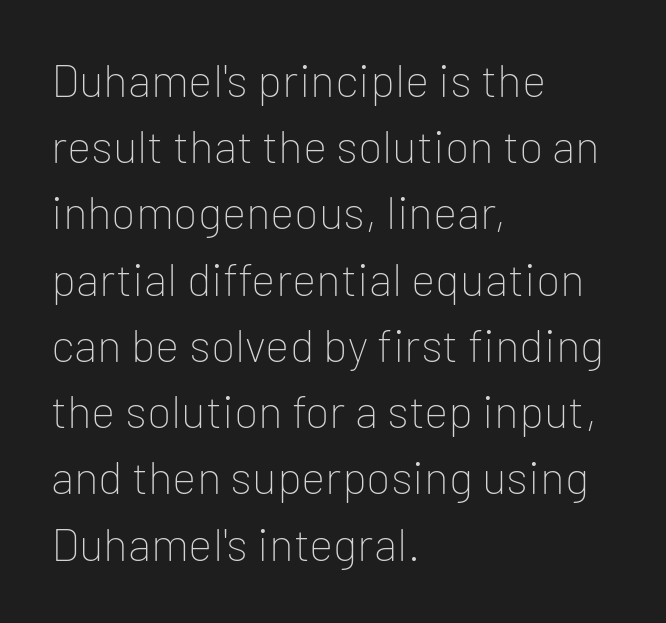
Spacing verdict: proportional, widths tailored to each character. You could call the tracking neutral — neither tight nor loose. What's the leading like? Ordinary, nothing unusual. Rule under the text: the space is simply empty.
